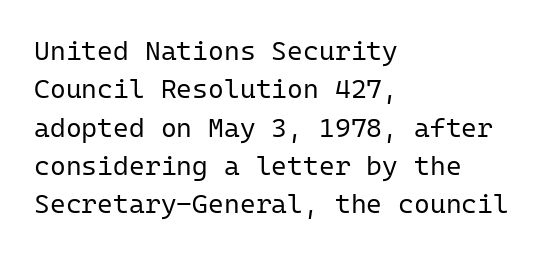
{"italic": "no", "bold": "no", "underline": "no", "align": "left", "line_spacing": "normal", "line_spacing_ratio": 1.42, "letter_spacing": "normal", "letter_spacing_em": 0.0, "glyph_px": 27}
